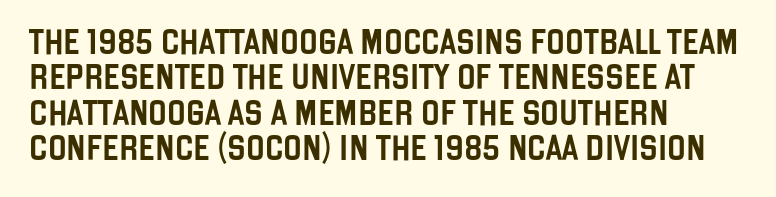
The image shows 25 px text type, upright; set left-aligned, normal line spacing (1.42x), normal letter spacing, not underlined.
